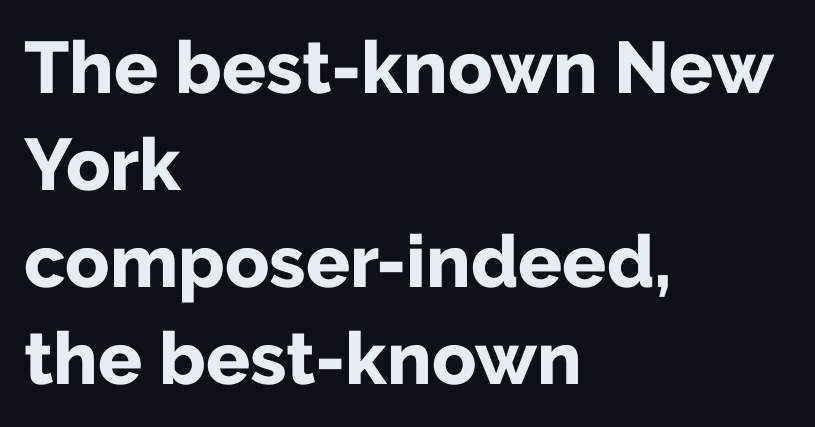
Q: Is the text bold? A: Yes.
Q: Is the text italic (slanted)? A: No, it is upright.
Q: Is the typeface a serif or a sans-serif typeface? A: Sans-serif.
Q: Is the text underlined? A: No.
Q: How is the paragraph aligned? A: Left-aligned.
Q: Is the spacing between letters normal or unusually wide? A: Normal.
Q: Is the spacing between lines tight, normal or loose? A: Normal.
Q: Width (condensed, normal, or wide)? A: Normal.
Q: Stroke contrast? A: Low.
Q: x-height? A: Medium.
Q: Monospaced? A: No.
